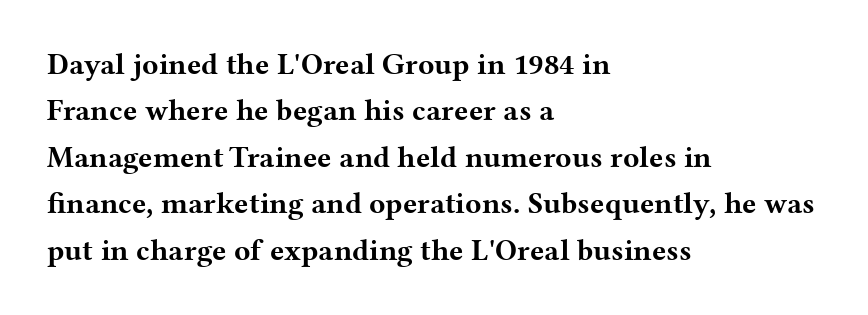
A student would call this left alignment; a typographer would say flush left, rag right. Tracking value appears to be zero — textbook default spacing. Letters rest on an invisible, unmarked baseline. Leading: standard.
